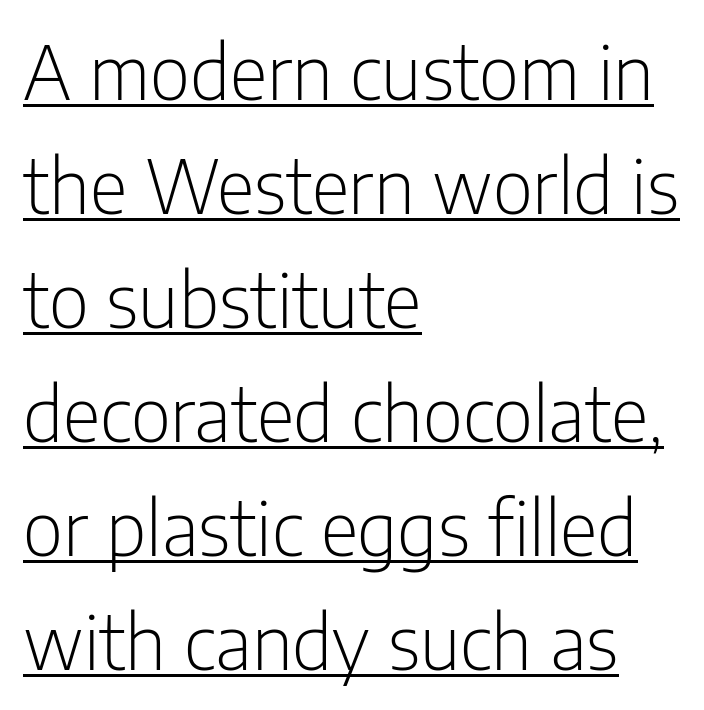
{"serif": "no", "italic": "no", "bold": "no", "weight": "light", "width": "condensed", "stroke_contrast": "low", "x_height": "medium", "monospaced": "no", "underline": "yes", "align": "left", "line_spacing": "normal", "line_spacing_ratio": 1.54, "letter_spacing": "normal", "letter_spacing_em": 0.0, "glyph_px": 74}
